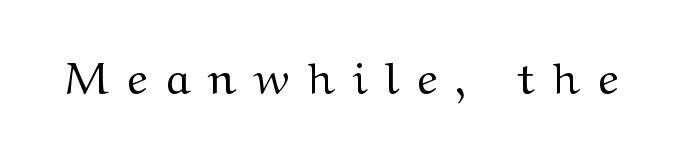
The image shows 44 px regular-weight, wide serif type, upright; set unusually wide letter spacing (+0.42 em), not underlined; medium stroke contrast and a medium x-height.
